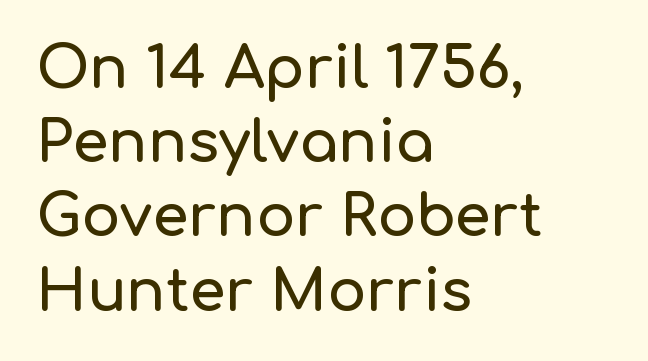
{"serif": "no", "italic": "no", "width": "normal", "stroke_contrast": "low", "x_height": "medium", "monospaced": "no", "underline": "no", "align": "left", "line_spacing": "normal", "line_spacing_ratio": 1.28, "letter_spacing": "normal", "letter_spacing_em": 0.0, "glyph_px": 58}
